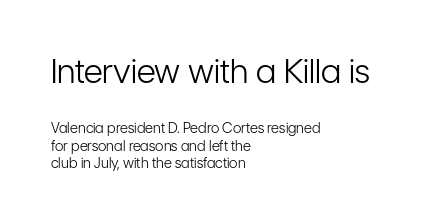
The image shows 33 px light, condensed sans-serif type, upright; set left-aligned, normal line spacing (1.26x), normal letter spacing, not underlined; the first (top) block is 2.36x larger; low stroke contrast and a medium x-height.
